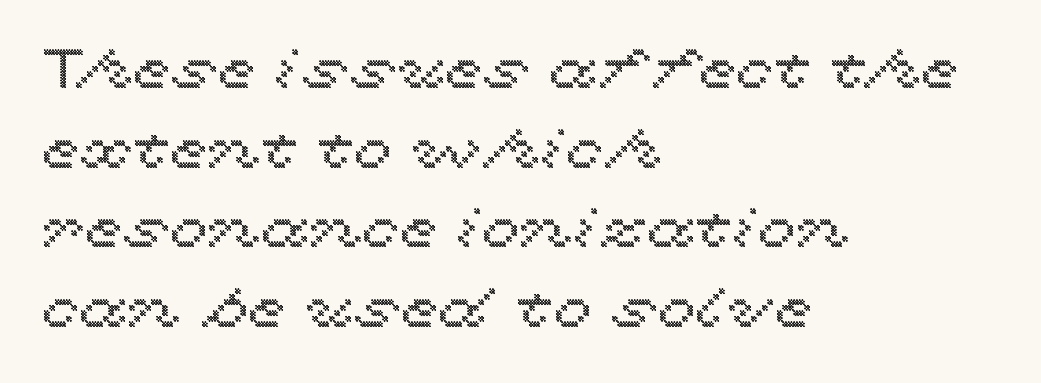
Q: Is the text italic (slanted)? A: Yes.
Q: Is the text underlined? A: No.
Q: How is the paragraph aligned? A: Left-aligned.
Q: Is the spacing between letters normal or unusually wide? A: Normal.
Q: Is the spacing between lines tight, normal or loose? A: Normal.
Q: Width (condensed, normal, or wide)? A: Wide.
Q: x-height? A: Medium.
Q: Monospaced? A: No.
